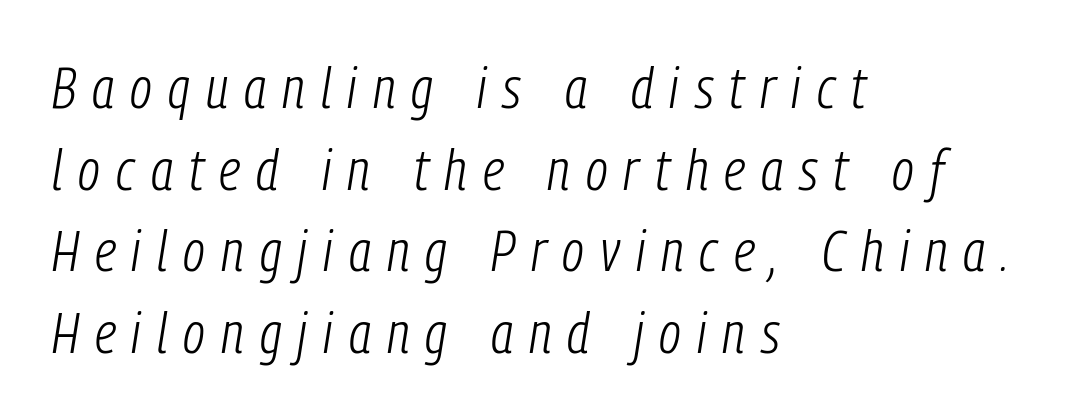
The image shows 57 px light, condensed type, italic (leaning right); set left-aligned, normal line spacing (1.43x), unusually wide letter spacing (+0.28 em), not underlined; low stroke contrast and a medium x-height.
